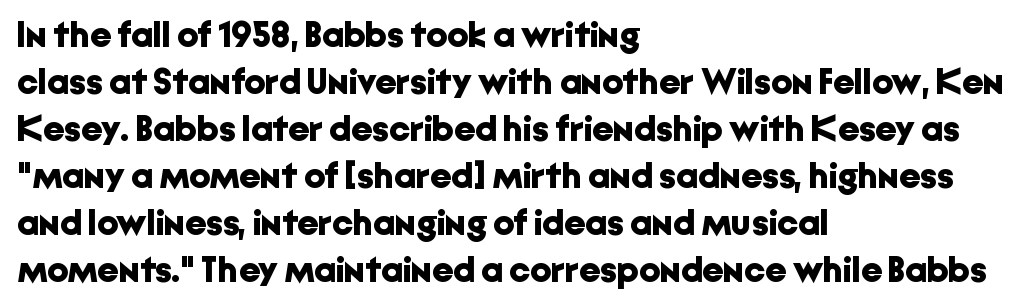
The image shows 37 px bold sans-serif type, upright; set left-aligned, normal line spacing (1.27x), normal letter spacing, not underlined; low stroke contrast and a medium x-height.
